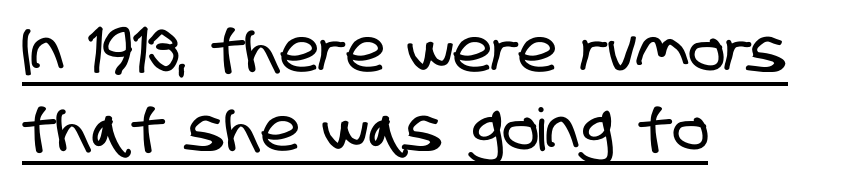
The image shows 59 px condensed sans-serif type; set left-aligned, normal line spacing (1.34x), normal letter spacing, underlined; low stroke contrast and a large x-height.
